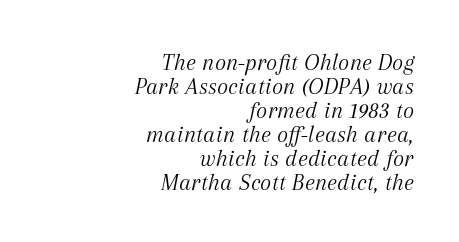
The image shows 24 px text type, italic (leaning right); set right-aligned, tight line spacing (1.0x), normal letter spacing, not underlined.
